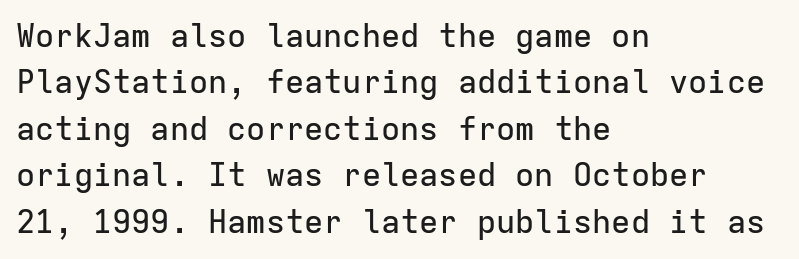
Think of a typewriter: that constant character pitch is what you see here. Every stem runs plumb, perpendicular to the baseline. One glance says typical: line gaps are just what's usual. Default kerning and tracking; the words read as compact shapes.
